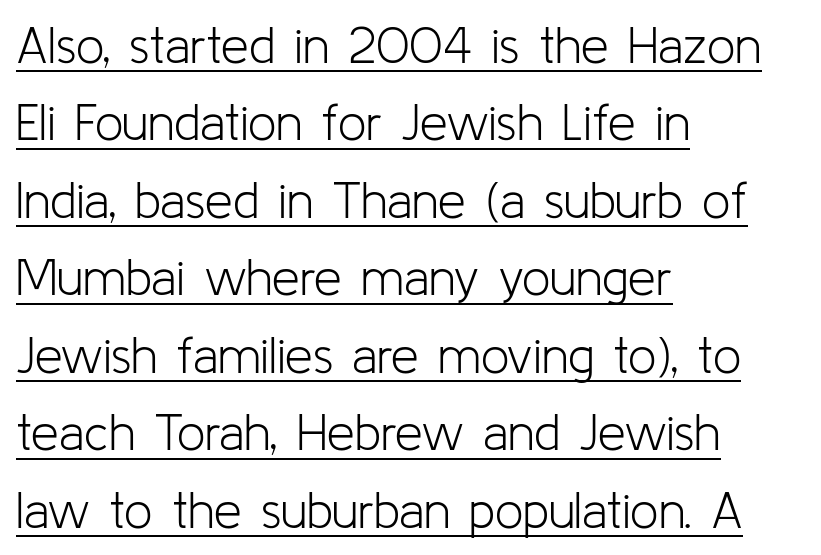
Q: Is the text bold? A: No.
Q: Is the text italic (slanted)? A: No, it is upright.
Q: Is the typeface a serif or a sans-serif typeface? A: Sans-serif.
Q: Is the text underlined? A: Yes.
Q: How is the paragraph aligned? A: Left-aligned.
Q: Is the spacing between letters normal or unusually wide? A: Normal.
Q: Is the spacing between lines tight, normal or loose? A: Normal.
Q: Width (condensed, normal, or wide)? A: Normal.
Q: Stroke contrast? A: Low.
Q: x-height? A: Medium.
Q: Monospaced? A: No.
